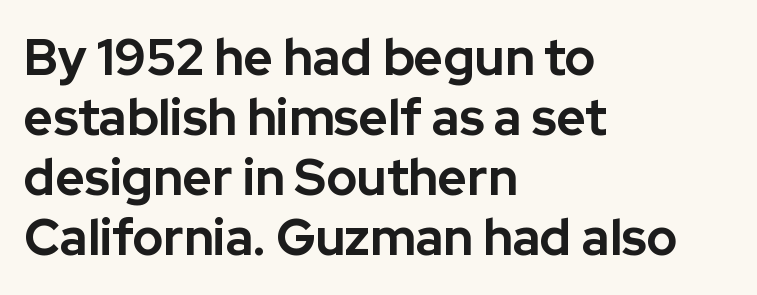
Q: Is the text bold? A: Yes.
Q: Is the text italic (slanted)? A: No, it is upright.
Q: Is the typeface a serif or a sans-serif typeface? A: Sans-serif.
Q: Is the text underlined? A: No.
Q: How is the paragraph aligned? A: Left-aligned.
Q: Is the spacing between letters normal or unusually wide? A: Normal.
Q: Width (condensed, normal, or wide)? A: Normal.
Q: Stroke contrast? A: Low.
Q: x-height? A: Medium.
Q: Monospaced? A: No.
